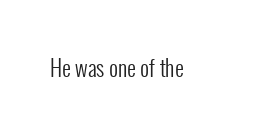
Q: Is the text bold? A: No.
Q: Is the text italic (slanted)? A: No, it is upright.
Q: Is the text underlined? A: No.
Q: Is the spacing between letters normal or unusually wide? A: Normal.
